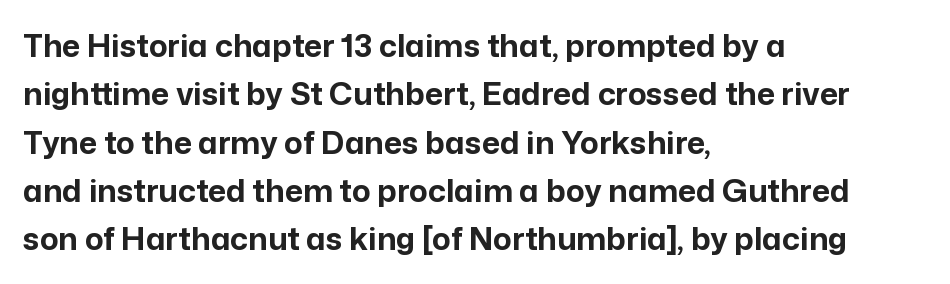
{"serif": "no", "italic": "no", "bold": "yes", "weight": "bold", "width": "normal", "stroke_contrast": "low", "x_height": "medium", "monospaced": "no", "underline": "no", "align": "left", "line_spacing": "normal", "line_spacing_ratio": 1.56, "letter_spacing": "normal", "letter_spacing_em": 0.0, "glyph_px": 31}
